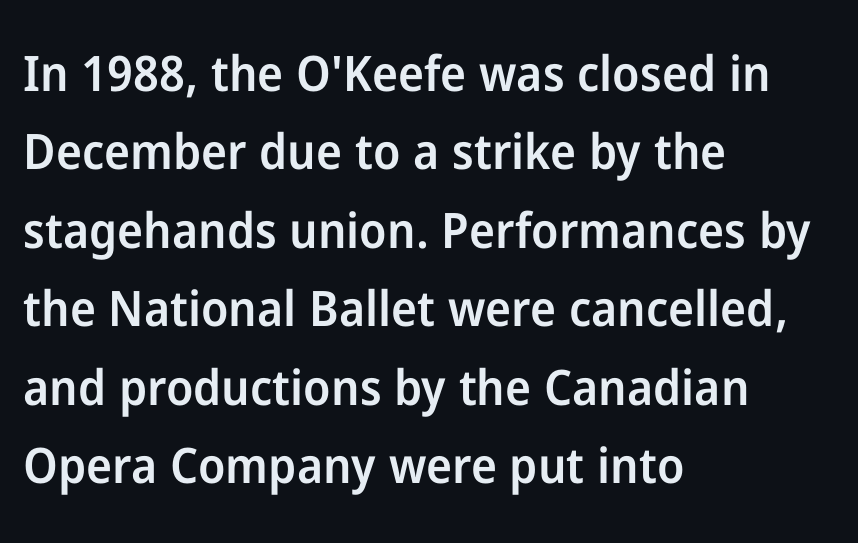
The image shows 49 px semibold sans-serif type, upright; set left-aligned, normal line spacing (1.6x), normal letter spacing, not underlined; low stroke contrast and a medium x-height.
